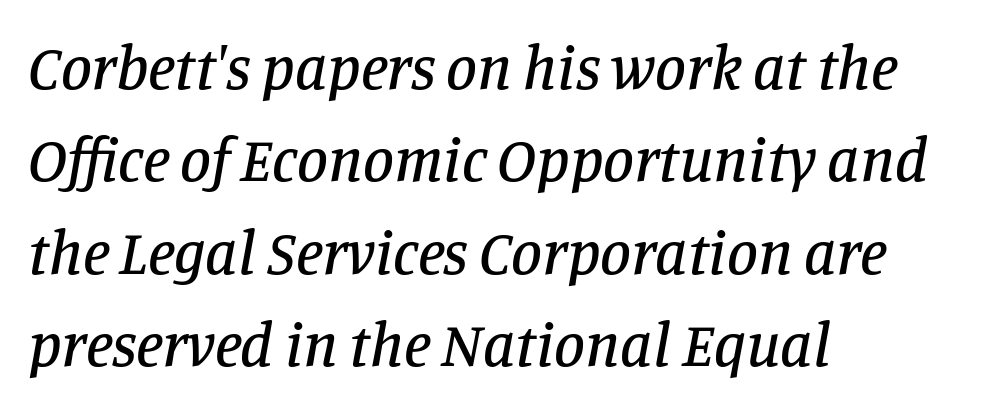
Type without underlining. Every row of glyphs begins at an identical x-position on the left. Is this a sans? No — the strokes have serifs. It's the slanting kind of type.
